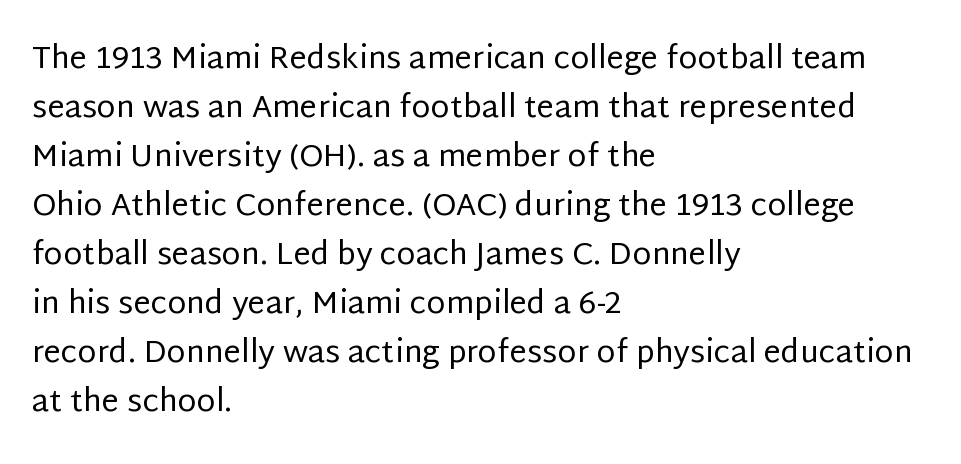
{"serif": "no", "italic": "no", "bold": "no", "weight": "regular", "width": "normal", "stroke_contrast": "low", "x_height": "large", "monospaced": "no", "underline": "no", "align": "left", "line_spacing": "normal", "line_spacing_ratio": 1.58, "letter_spacing": "normal", "letter_spacing_em": 0.0, "glyph_px": 31}
